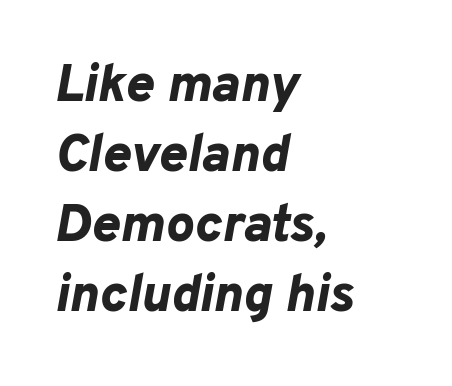
{"italic": "yes", "lean": "right", "slant_degrees": 10, "bold": "yes", "weight": "bold", "width": "normal", "stroke_contrast": "low", "x_height": "medium", "monospaced": "no", "underline": "no", "align": "left", "line_spacing": "normal", "line_spacing_ratio": 1.32, "letter_spacing": "normal", "letter_spacing_em": 0.0, "glyph_px": 53}
